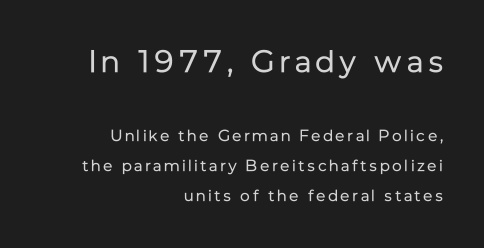
The image shows 31 px regular-weight sans-serif type, upright; set right-aligned, loose line spacing (1.9x), not underlined; the first (top) block is 1.94x larger; low stroke contrast and a medium x-height.
